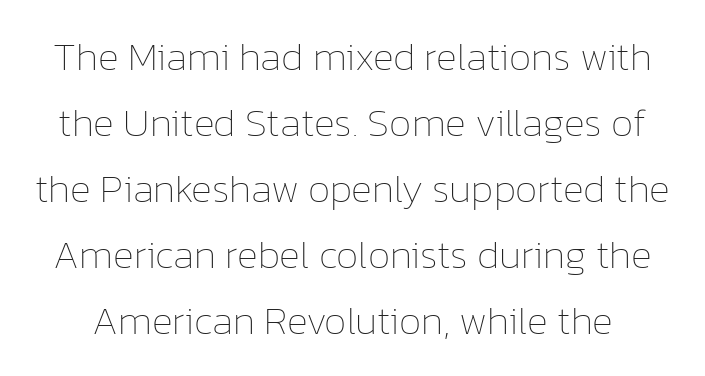
The font's upright variant was chosen for this text. Is this a fixed-width face? No — the glyphs have proportional, varying widths. The letterforms sit at book weight or below. The block of text has a typical density, with ordinary space between rows.
